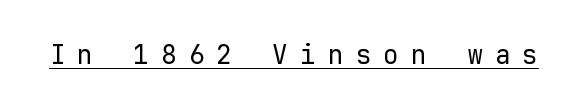
{"italic": "no", "bold": "no", "underline": "yes", "letter_spacing": "wide", "letter_spacing_em": 0.47, "glyph_px": 26}
